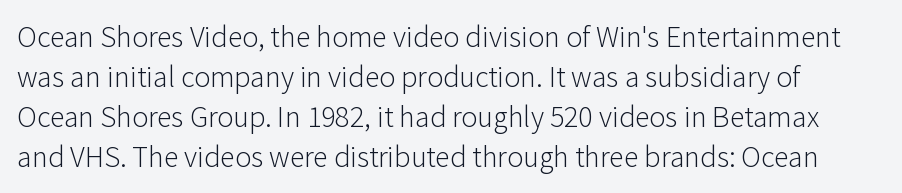
The weight would be labelled regular, book, light, or lighter still. Caption: standard tracking, unaltered. The line-height multiplier appears to be the usual default. Lines of text with bare space underneath.
